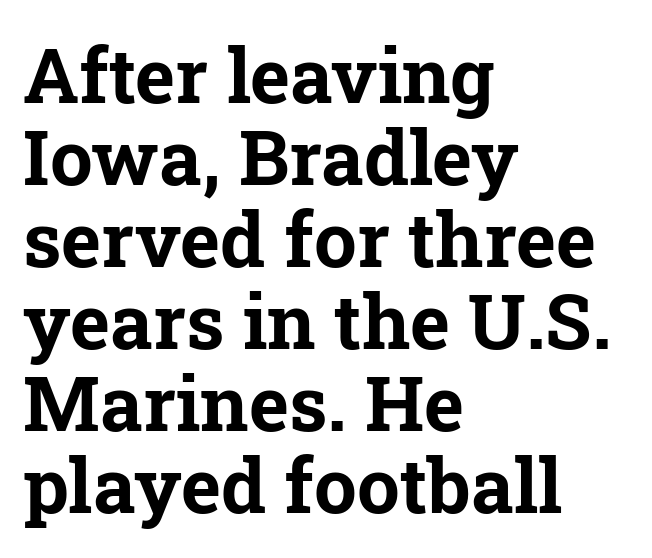
This rendering leaves character spacing at its baseline value. Horizontal alignment here is leftward, the default for most running prose. To sum up the face: it has serifs. The axis of the letterforms is exactly vertical. Baseline-to-baseline distance is barely more than the letter height.
